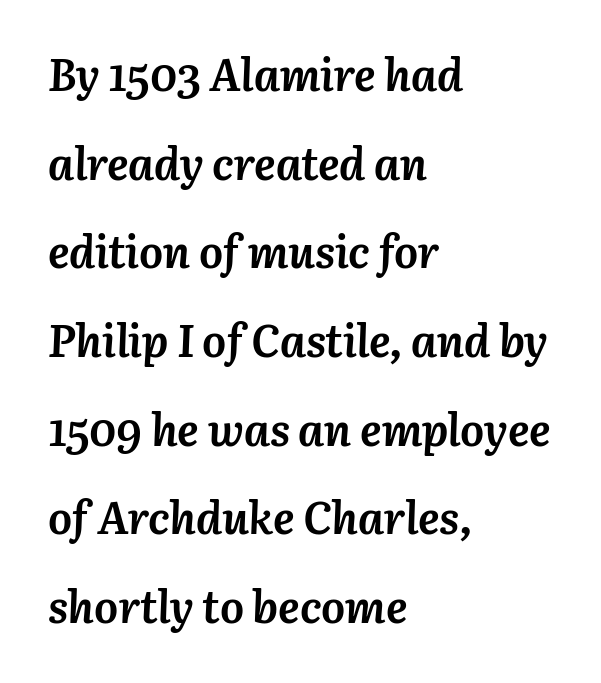
{"italic": "yes", "lean": "right", "slant_degrees": 3, "bold": "yes", "weight": "semibold", "width": "normal", "stroke_contrast": "medium", "x_height": "medium", "monospaced": "no", "underline": "no", "align": "left", "line_spacing": "loose", "line_spacing_ratio": 1.97, "letter_spacing": "normal", "letter_spacing_em": 0.0, "glyph_px": 45}
